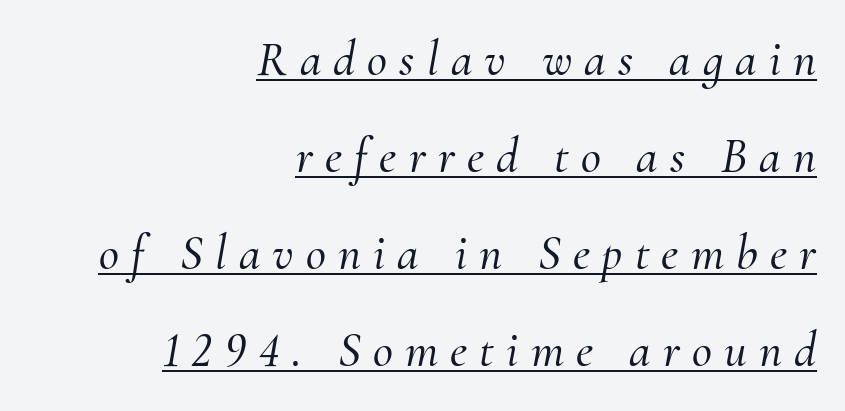
Is this a fixed-width face? No — the glyphs have proportional, varying widths. Where is the straight margin? On the right. These lines are composed in type with serifs. Is the letter spacing exaggerated? Yes — the characters are pushed far apart. Does the leading feel generous? Absolutely, it's lavish.
